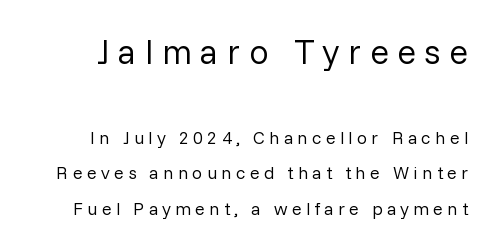
{"serif": "no", "italic": "no", "bold": "no", "weight": "regular", "width": "normal", "stroke_contrast": "low", "x_height": "medium", "monospaced": "no", "underline": "no", "line_spacing": "loose", "line_spacing_ratio": 1.97, "letter_spacing": "wide", "letter_spacing_em": 0.24, "larger_block": "first", "size_ratio": 1.94, "glyph_px": 35}
